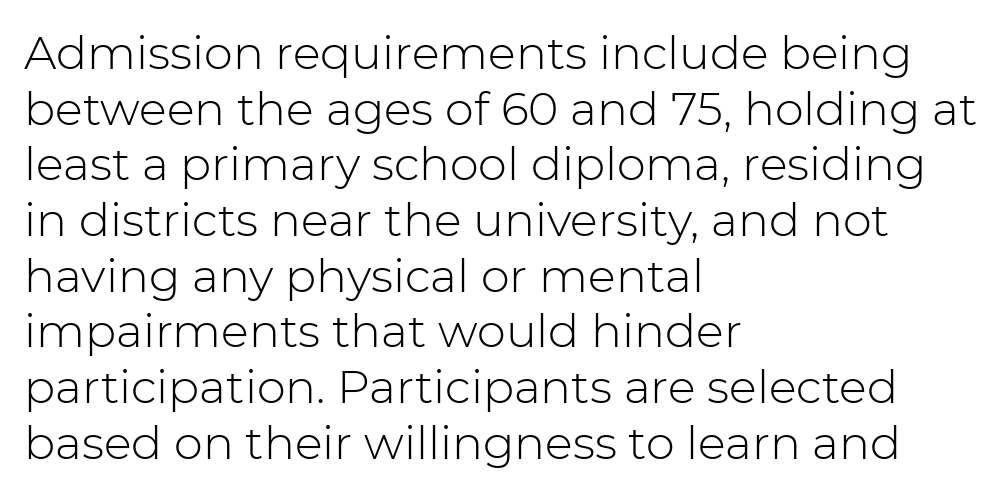
The image shows 46 px light sans-serif type, upright; set left-aligned, line spacing 1.21x, normal letter spacing, not underlined; low stroke contrast and a medium x-height.
